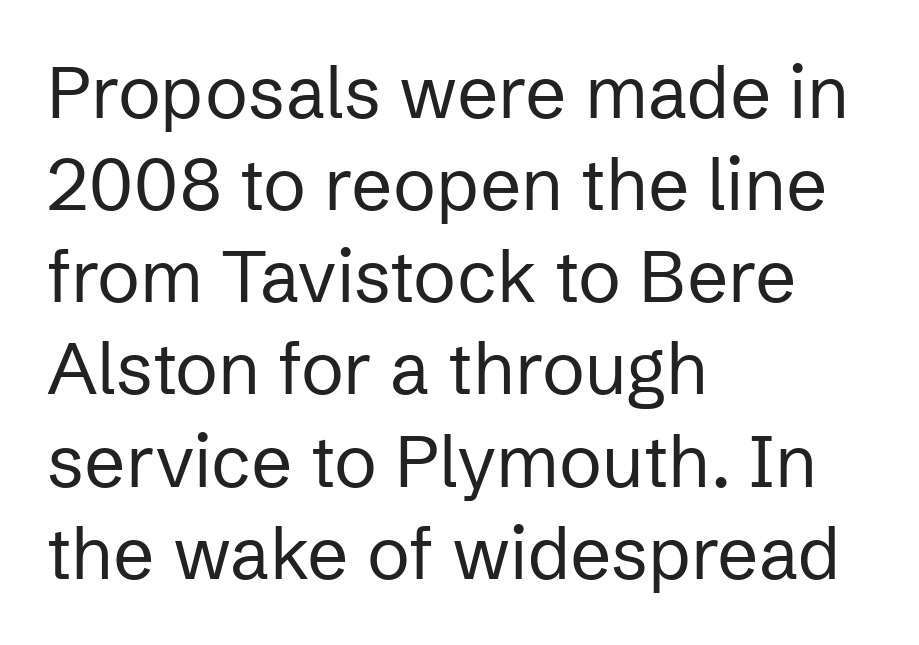
Q: Is the text bold? A: No.
Q: Is the text italic (slanted)? A: No, it is upright.
Q: Is the typeface a serif or a sans-serif typeface? A: Sans-serif.
Q: Is the text underlined? A: No.
Q: How is the paragraph aligned? A: Left-aligned.
Q: Is the spacing between letters normal or unusually wide? A: Normal.
Q: Is the spacing between lines tight, normal or loose? A: Normal.
Q: Width (condensed, normal, or wide)? A: Normal.
Q: Stroke contrast? A: Low.
Q: x-height? A: Medium.
Q: Monospaced? A: No.
